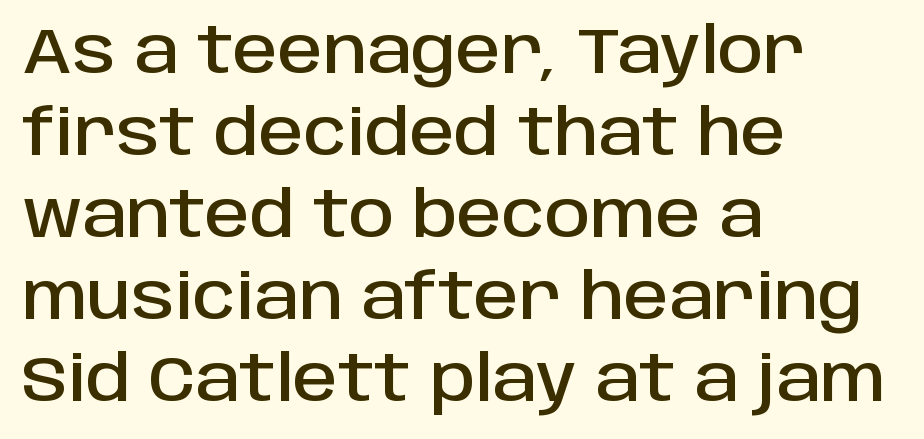
This sample uses an upright cut, with every glyph sitting square on the baseline. Does the leading feel generous? No, just average. Alignment: flush left. A typesetter would call this proportional, since set widths differ per character. The typeface chosen for these lines omits serifs.
